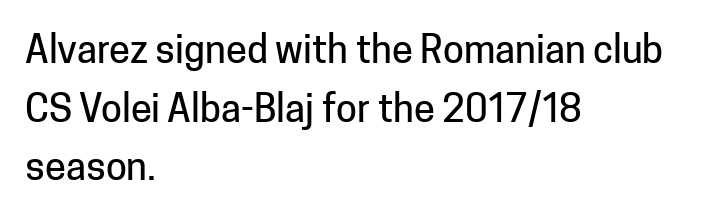
Where is the straight margin? On the left. One glance says typical: line gaps are just what's usual. Is this a fixed-width face? No — the glyphs have proportional, varying widths. A sans-serif font was chosen for this passage. Decoration check: the copy has no underline. No italicization has been applied; the sample stays upright.
